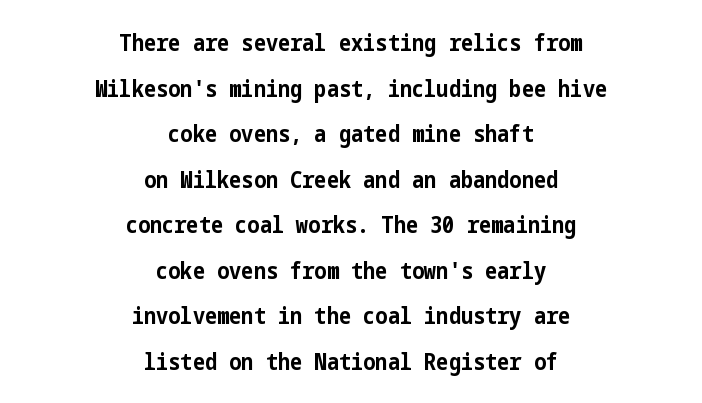
Caption: bold face, heavy strokes. Neither beginnings nor endings align; midpoints do. Designer's note — italics off, roman on. A clean baseline with only descenders dipping below it.
